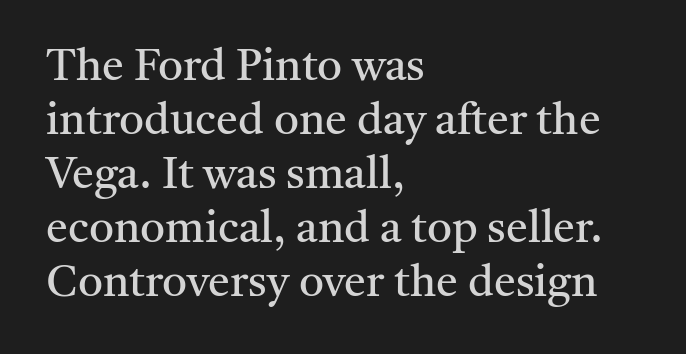
The image shows 44 px regular-weight serif type, upright; set left-aligned, line spacing 1.23x, normal letter spacing, not underlined; medium stroke contrast and a medium x-height.
